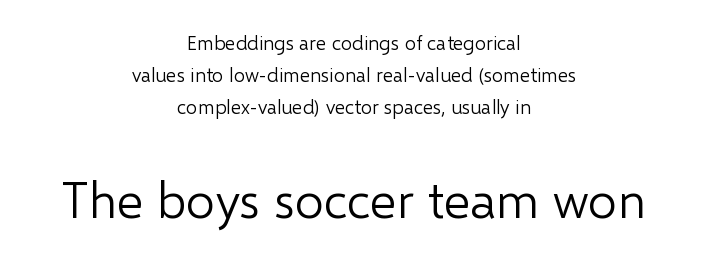
Q: Is the text bold? A: No.
Q: Is the text italic (slanted)? A: No, it is upright.
Q: Is the typeface a serif or a sans-serif typeface? A: Sans-serif.
Q: Is the text underlined? A: No.
Q: How is the paragraph aligned? A: Centered.
Q: Is the spacing between letters normal or unusually wide? A: Normal.
Q: Is the spacing between lines tight, normal or loose? A: Normal.
Q: Which block of text is set in a larger size, the first (top) or the second (bottom)? A: The second (bottom) one.
Q: Width (condensed, normal, or wide)? A: Normal.
Q: Stroke contrast? A: Low.
Q: x-height? A: Medium.
Q: Monospaced? A: No.
